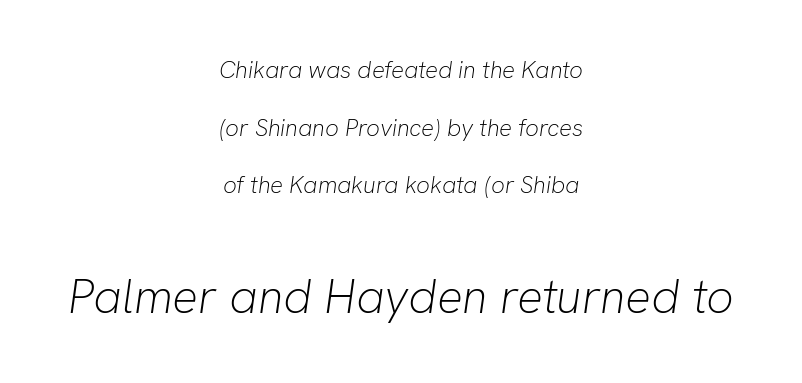
No word sits above an underline. You could not count columns in this text — the font is proportionally spaced. A typesetter would call this zero additional tracking. The block of text is sparse from top to bottom, with ample space between rows. The typeface has the unassuming heft of standard copy or less. An italicized treatment has been applied to the whole sample.
